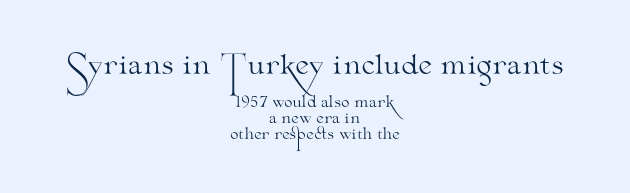
{"italic": "no", "bold": "no", "underline": "no", "align": "center", "line_spacing": "tight", "line_spacing_ratio": 1.08, "letter_spacing": "normal", "letter_spacing_em": 0.0, "larger_block": "first", "size_ratio": 1.8, "glyph_px": 27}
